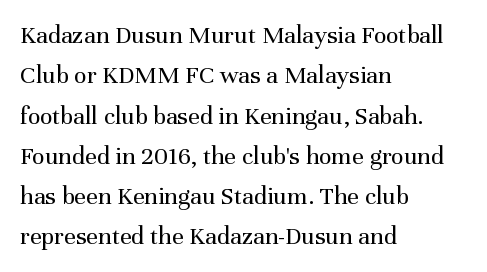
Check the space under the baseline: it is left empty. The type sits square on the baseline with zero lean. Line spacing here is normal. Casual observation: everything's shoved over to the left. Honestly, the letter spacing is just normal — you wouldn't notice it.
